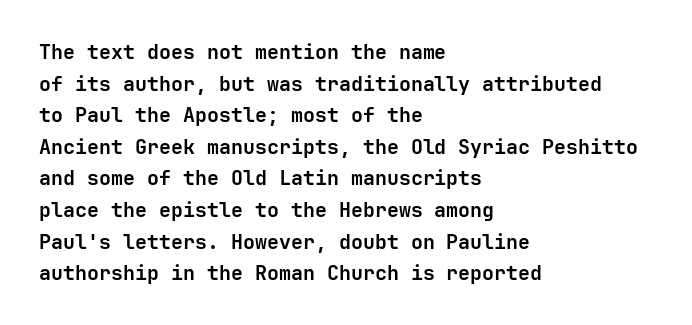
If you drew a line through each stem, it would be perfectly vertical. Nobody drew a line under any word here. A full-strength bold gives these letters their thick strokes. Honestly, the letter spacing is just normal — you wouldn't notice it. Left-aligned paragraph, ragged on the right.
